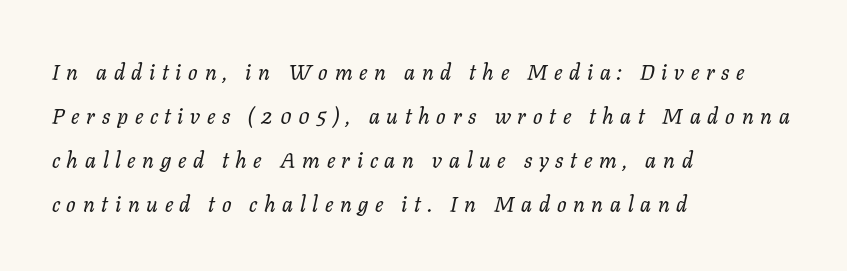
The image shows 22 px text type, italic (leaning right); set left-aligned, loose line spacing (2.0x), unusually wide letter spacing (+0.31 em), not underlined.
